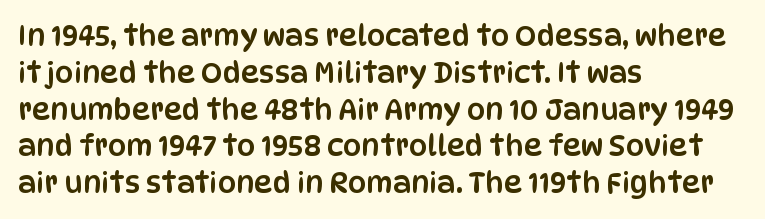
Q: Is the text italic (slanted)? A: No, it is upright.
Q: Is the typeface a serif or a sans-serif typeface? A: Sans-serif.
Q: Is the text underlined? A: No.
Q: How is the paragraph aligned? A: Left-aligned.
Q: Is the spacing between letters normal or unusually wide? A: Normal.
Q: Is the spacing between lines tight, normal or loose? A: Normal.
Q: Width (condensed, normal, or wide)? A: Condensed.
Q: Stroke contrast? A: Low.
Q: x-height? A: Large.
Q: Monospaced? A: No.
